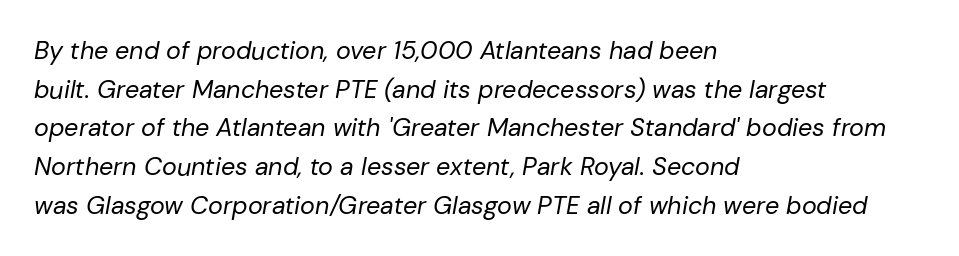
Q: Is the text bold? A: No.
Q: Is the text italic (slanted)? A: Yes, it leans right by about 10 degrees.
Q: Is the text underlined? A: No.
Q: How is the paragraph aligned? A: Left-aligned.
Q: Is the spacing between letters normal or unusually wide? A: Normal.
Q: Is the spacing between lines tight, normal or loose? A: Normal.
